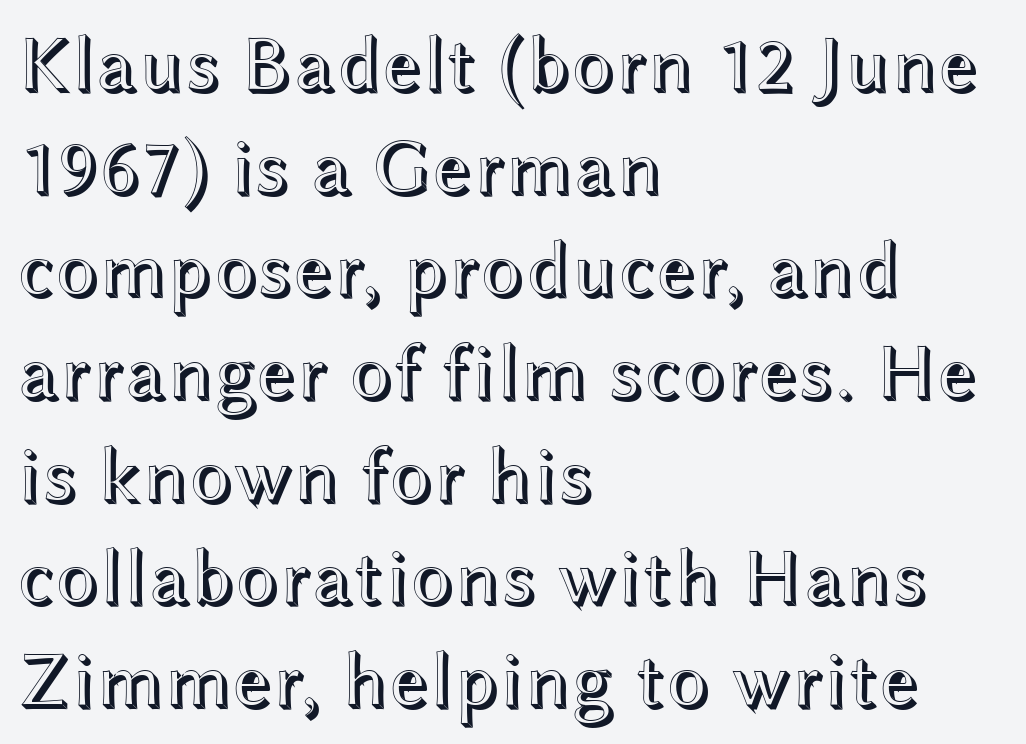
{"italic": "no", "width": "wide", "x_height": "medium", "monospaced": "no", "underline": "no", "align": "left", "line_spacing": "normal", "line_spacing_ratio": 1.3, "letter_spacing": "normal", "letter_spacing_em": 0.0, "glyph_px": 79}
